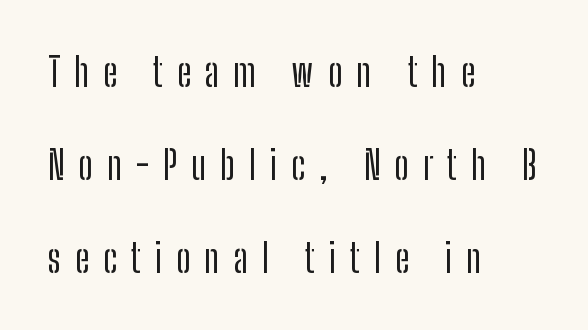
Q: Is the text italic (slanted)? A: No, it is upright.
Q: Is the typeface a serif or a sans-serif typeface? A: Sans-serif.
Q: Is the text underlined? A: No.
Q: How is the paragraph aligned? A: Left-aligned.
Q: Is the spacing between letters normal or unusually wide? A: Unusually wide.
Q: Is the spacing between lines tight, normal or loose? A: Loose.
Q: Width (condensed, normal, or wide)? A: Condensed.
Q: Stroke contrast? A: Low.
Q: x-height? A: Medium.
Q: Monospaced? A: No.
